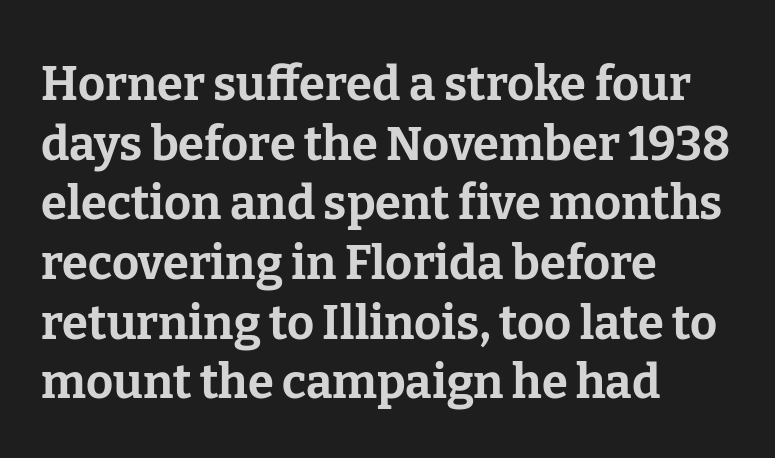
The image shows 47 px bold serif type, upright; set left-aligned, normal line spacing (1.27x), normal letter spacing, not underlined; low stroke contrast and a medium x-height.
